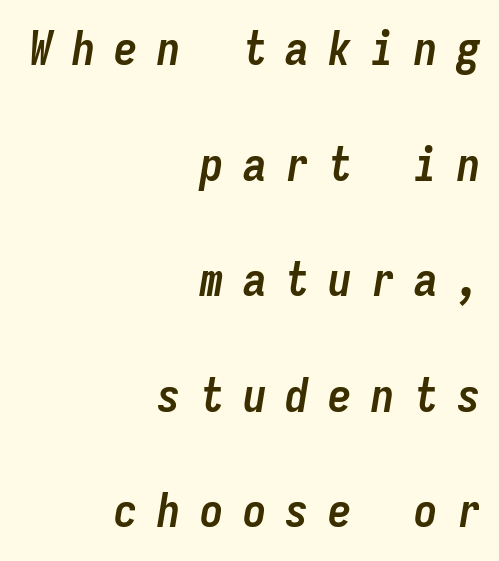
Posture: slanted. Inter-character spacing is expanded well beyond the font's built-in metrics. The passage shown is typed in a monospace face where columns stay perfectly aligned. Lines of text with bare space underneath. The block of text is sparse from top to bottom, with ample space between rows.
